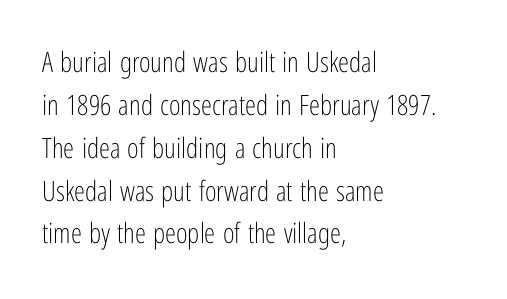
The image shows 28 px light, condensed sans-serif type, upright; set left-aligned, normal line spacing (1.53x), normal letter spacing, not underlined; low stroke contrast and a medium x-height.
